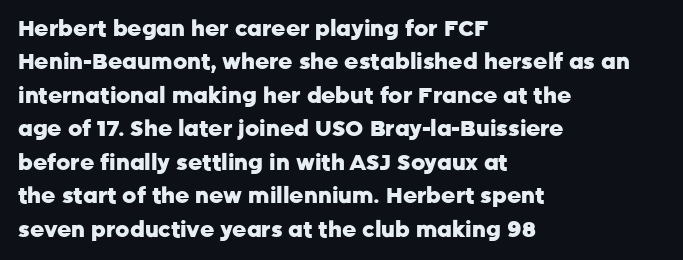
The image shows 22 px bold type, upright; set left-aligned, normal line spacing (1.52x), normal letter spacing, not underlined.
